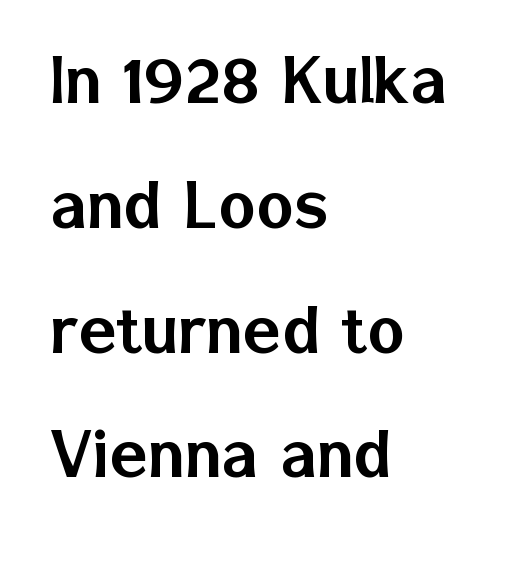
Q: Is the text italic (slanted)? A: No, it is upright.
Q: Is the typeface a serif or a sans-serif typeface? A: Sans-serif.
Q: Is the text underlined? A: No.
Q: How is the paragraph aligned? A: Left-aligned.
Q: Is the spacing between letters normal or unusually wide? A: Normal.
Q: Is the spacing between lines tight, normal or loose? A: Normal.
Q: Width (condensed, normal, or wide)? A: Normal.
Q: Stroke contrast? A: Low.
Q: x-height? A: Medium.
Q: Monospaced? A: No.
